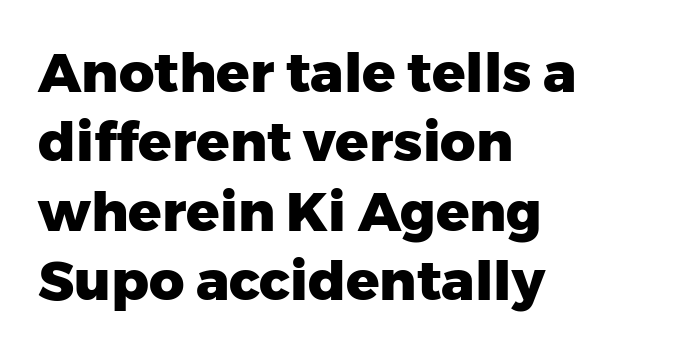
{"serif": "no", "italic": "no", "bold": "yes", "weight": "heavy", "width": "normal", "stroke_contrast": "low", "x_height": "medium", "monospaced": "no", "underline": "no", "align": "left", "line_spacing": "normal", "line_spacing_ratio": 1.26, "letter_spacing": "normal", "letter_spacing_em": 0.0, "glyph_px": 55}
